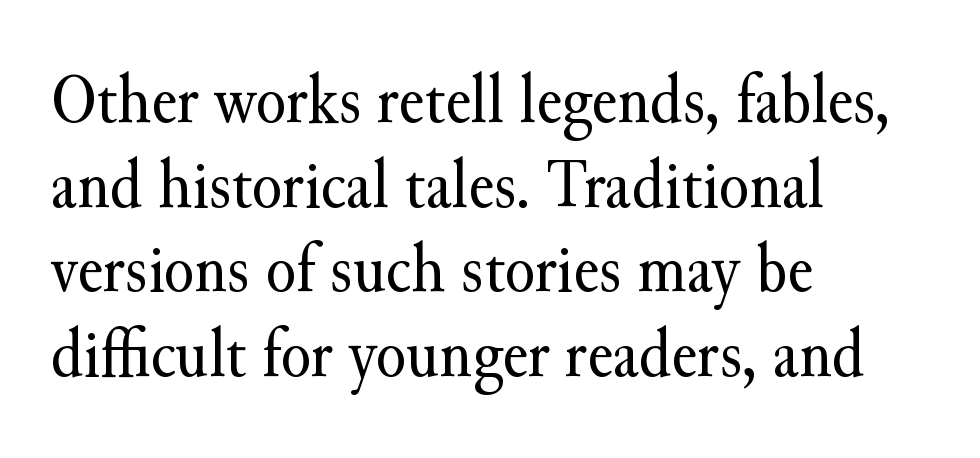
The lettering stays uniformly vertical, giving the passage a roman look. Standard letterfit; no display-style spreading of the glyphs. Nothing heavy about these letters — not bold at all. The designer went with a serif here, giving each stem small feet.
